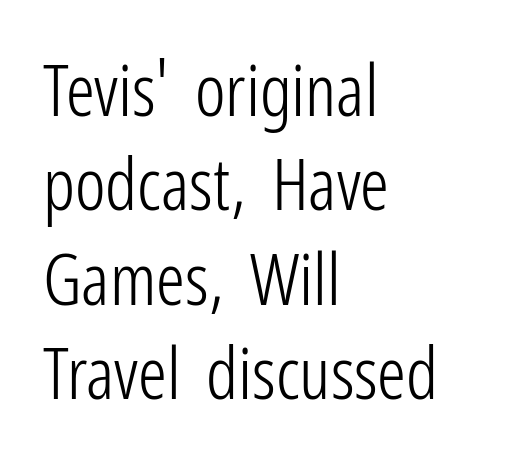
Q: Is the text bold? A: No.
Q: Is the text italic (slanted)? A: No, it is upright.
Q: Is the typeface a serif or a sans-serif typeface? A: Sans-serif.
Q: Is the text underlined? A: No.
Q: How is the paragraph aligned? A: Left-aligned.
Q: Is the spacing between letters normal or unusually wide? A: Normal.
Q: Is the spacing between lines tight, normal or loose? A: Normal.
Q: Width (condensed, normal, or wide)? A: Condensed.
Q: Stroke contrast? A: Low.
Q: x-height? A: Medium.
Q: Monospaced? A: No.
